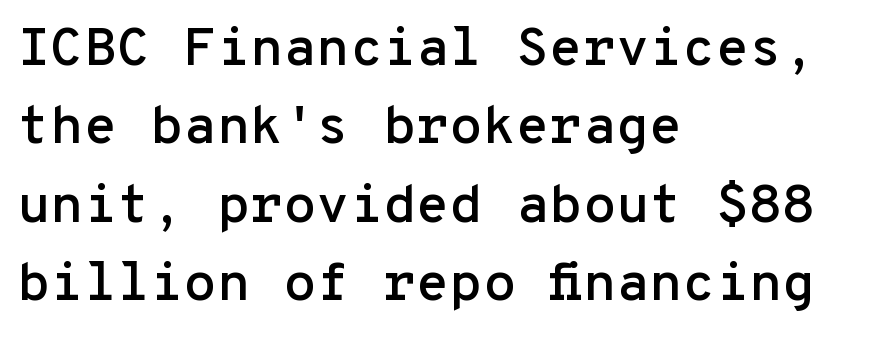
The image shows 54 px sans-serif type, upright, monospaced; set left-aligned, normal line spacing (1.45x), normal letter spacing, not underlined; low stroke contrast and a medium x-height.
